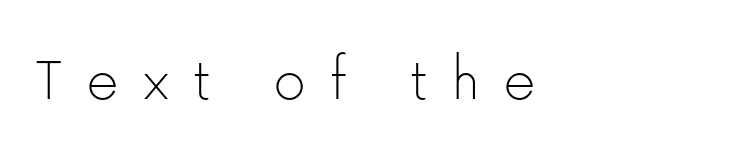
The characters display no serif detailing; their extremities are plain. The glyphs are unaccompanied by any horizontal stroke below them. The rendering uses natural spacing where letterforms have individual widths. No letter is thick-stroked: the sample isn't bold. Every character sits straight up, as roman type does. This sample uses expanded letter spacing, leaving extra air between glyphs.
